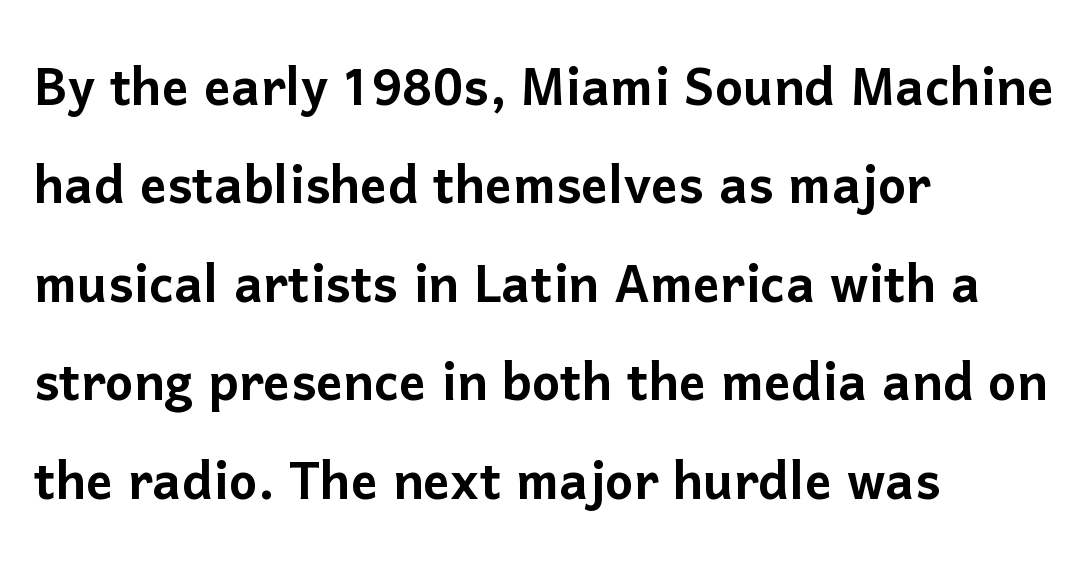
{"serif": "no", "italic": "no", "width": "normal", "stroke_contrast": "low", "x_height": "medium", "monospaced": "no", "underline": "no", "align": "left", "line_spacing": "normal", "line_spacing_ratio": 1.47, "letter_spacing": "normal", "letter_spacing_em": 0.0, "glyph_px": 67}
